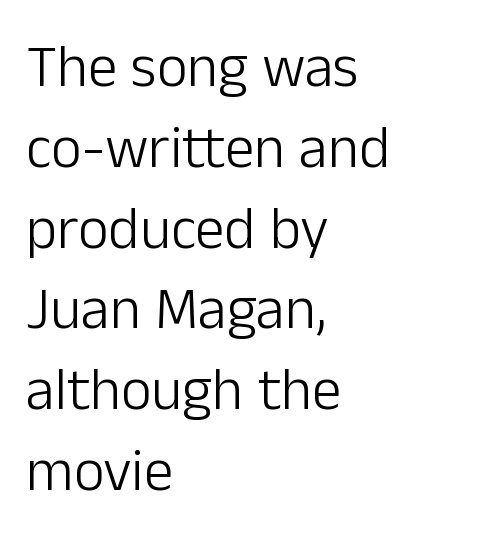
{"serif": "no", "italic": "no", "bold": "no", "weight": "light", "width": "normal", "stroke_contrast": "low", "x_height": "medium", "monospaced": "no", "underline": "no", "align": "left", "line_spacing": "normal", "line_spacing_ratio": 1.37, "letter_spacing": "normal", "letter_spacing_em": 0.0, "glyph_px": 59}
